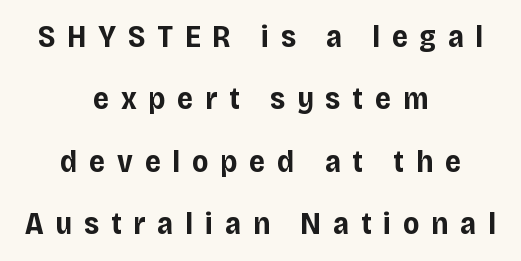
Q: Is the text bold? A: Yes.
Q: Is the text italic (slanted)? A: No, it is upright.
Q: Is the typeface a serif or a sans-serif typeface? A: Sans-serif.
Q: Is the text underlined? A: No.
Q: How is the paragraph aligned? A: Centered.
Q: Is the spacing between letters normal or unusually wide? A: Unusually wide.
Q: Is the spacing between lines tight, normal or loose? A: Loose.
Q: Width (condensed, normal, or wide)? A: Normal.
Q: Stroke contrast? A: Low.
Q: x-height? A: Large.
Q: Monospaced? A: No.
